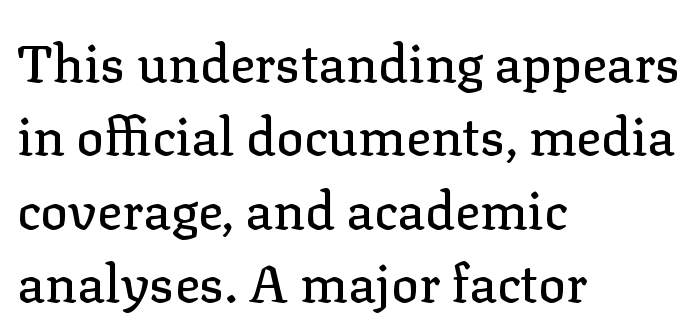
{"serif": "yes", "italic": "no", "width": "normal", "stroke_contrast": "low", "x_height": "medium", "monospaced": "no", "underline": "no", "align": "left", "line_spacing": "normal", "line_spacing_ratio": 1.41, "letter_spacing": "normal", "letter_spacing_em": 0.0, "glyph_px": 52}
